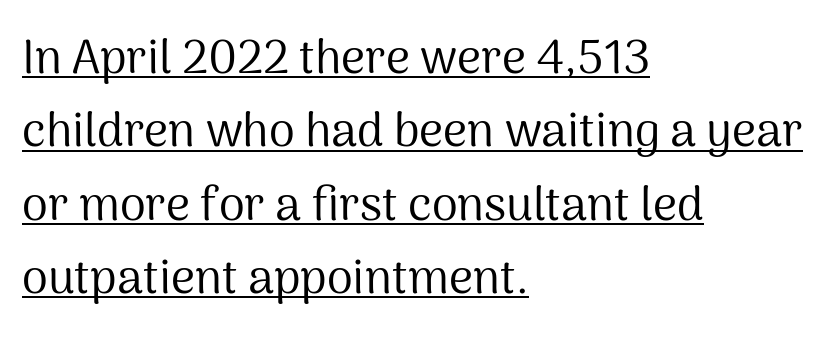
The image shows 47 px regular-weight sans-serif type, upright; set left-aligned, normal line spacing (1.56x), normal letter spacing, underlined; medium stroke contrast and a medium x-height.
